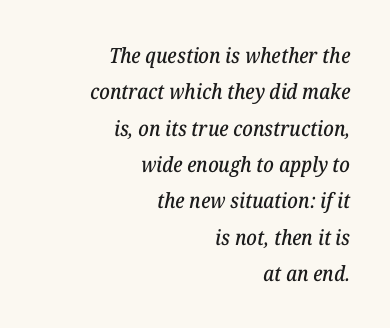
{"italic": "yes", "lean": "right", "slant_degrees": 12, "underline": "no", "align": "right", "line_spacing_ratio": 1.73, "letter_spacing": "normal", "letter_spacing_em": 0.0, "glyph_px": 21}
